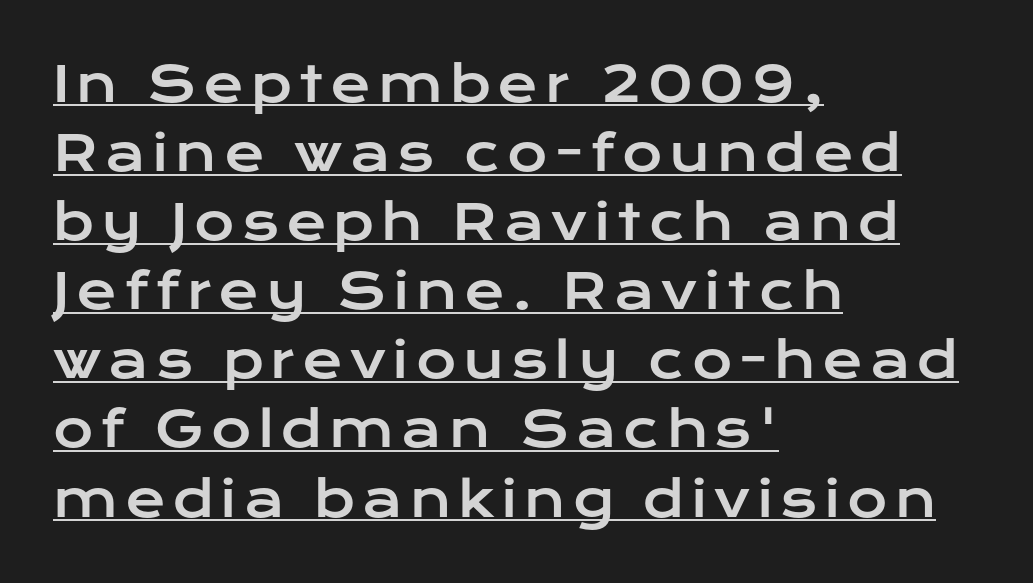
The image shows 49 px wide sans-serif type, upright; set left-aligned, normal line spacing (1.41x), underlined; low stroke contrast and a medium x-height.
